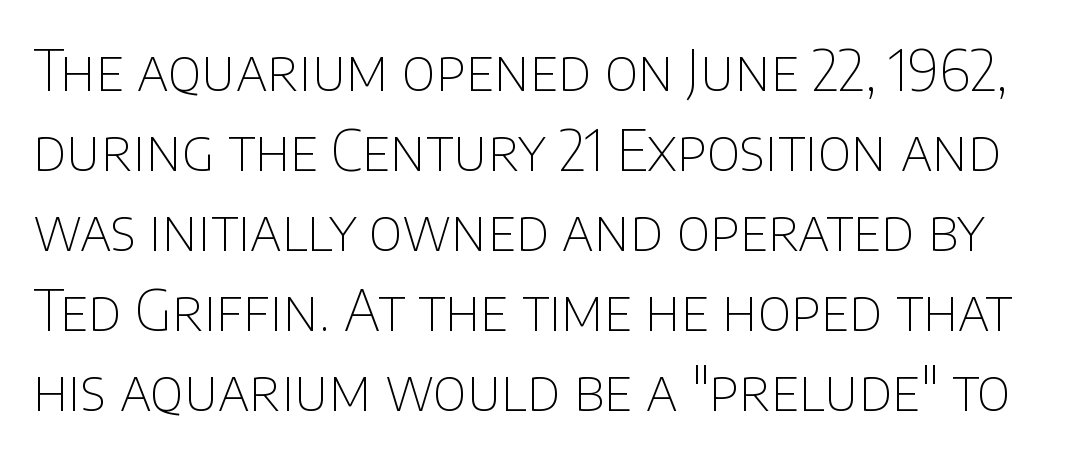
Q: Is the text bold? A: No.
Q: Is the text italic (slanted)? A: No, it is upright.
Q: Is the typeface a serif or a sans-serif typeface? A: Sans-serif.
Q: Is the text underlined? A: No.
Q: Is the spacing between letters normal or unusually wide? A: Normal.
Q: Is the spacing between lines tight, normal or loose? A: Normal.
Q: Width (condensed, normal, or wide)? A: Normal.
Q: Stroke contrast? A: Low.
Q: x-height? A: Large.
Q: Monospaced? A: No.
